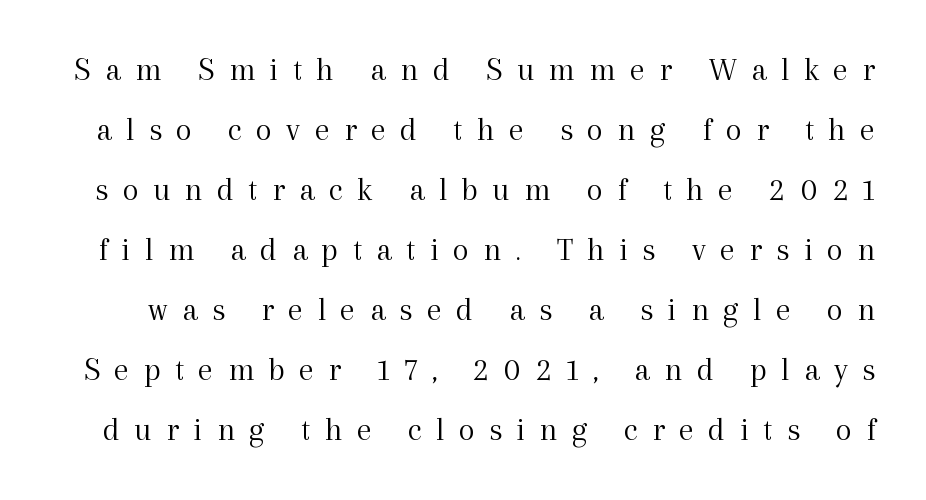
The passage shown is typeset with a serif family. The gaps between neighbouring characters are conspicuously large. A quiet, ordinary-to-light weight characterises the typeface. You could not count columns in this text — the font is proportionally spaced.
